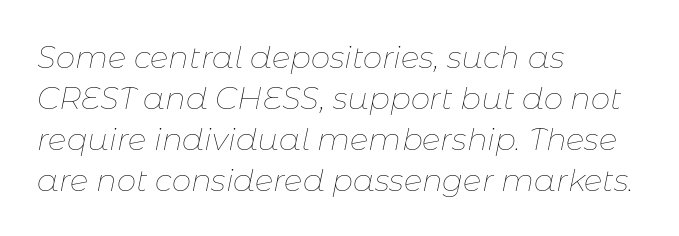
Q: Is the text bold? A: No.
Q: Is the text italic (slanted)? A: Yes, it leans right by about 11 degrees.
Q: Is the text underlined? A: No.
Q: How is the paragraph aligned? A: Left-aligned.
Q: Is the spacing between letters normal or unusually wide? A: Normal.
Q: Is the spacing between lines tight, normal or loose? A: Normal.
Q: Width (condensed, normal, or wide)? A: Normal.
Q: Stroke contrast? A: Low.
Q: x-height? A: Medium.
Q: Monospaced? A: No.
